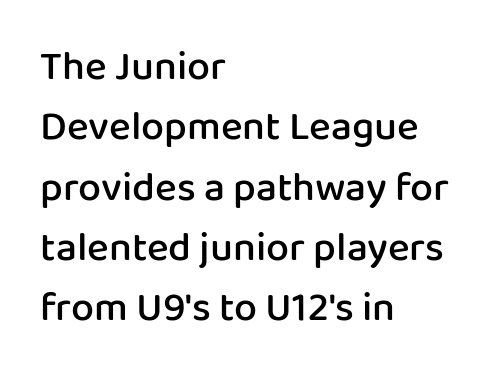
{"serif": "no", "italic": "no", "bold": "semi", "weight": "semibold", "width": "normal", "stroke_contrast": "low", "x_height": "medium", "monospaced": "no", "underline": "no", "align": "left", "line_spacing": "normal", "line_spacing_ratio": 1.47, "letter_spacing": "normal", "letter_spacing_em": 0.0, "glyph_px": 41}
